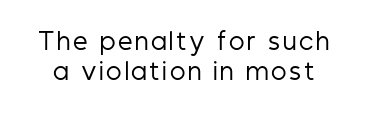
The image shows 23 px text type, upright; set normal line spacing (1.3x), not underlined.
